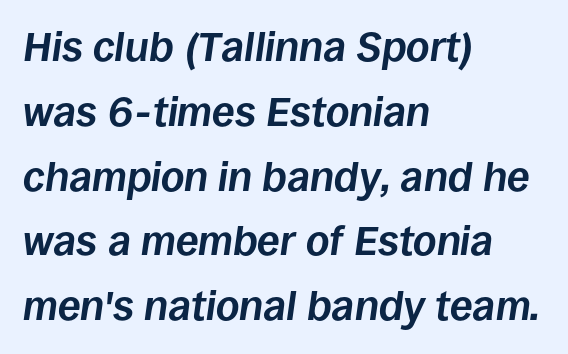
Q: Is the text bold? A: Yes.
Q: Is the text italic (slanted)? A: Yes, it leans right by about 8 degrees.
Q: Is the text underlined? A: No.
Q: How is the paragraph aligned? A: Left-aligned.
Q: Is the spacing between letters normal or unusually wide? A: Normal.
Q: Is the spacing between lines tight, normal or loose? A: Normal.
Q: Width (condensed, normal, or wide)? A: Normal.
Q: Stroke contrast? A: Low.
Q: x-height? A: Large.
Q: Monospaced? A: No.
